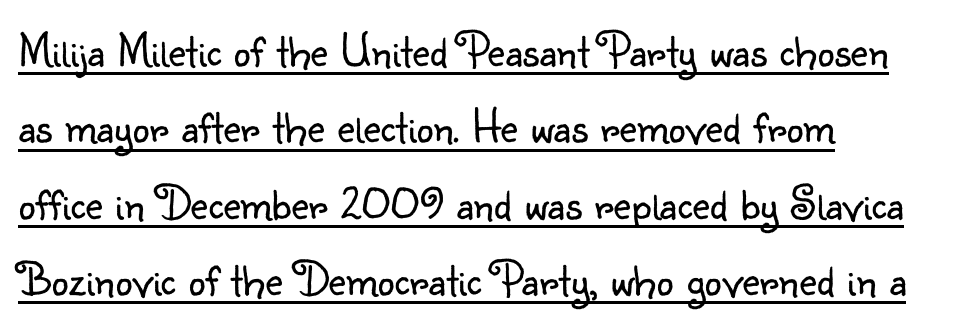
{"serif": "no", "italic": "no", "bold": "no", "weight": "light", "width": "normal", "stroke_contrast": "low", "x_height": "small", "monospaced": "no", "underline": "yes", "align": "left", "line_spacing": "normal", "line_spacing_ratio": 1.59, "letter_spacing": "normal", "letter_spacing_em": 0.0, "glyph_px": 48}
